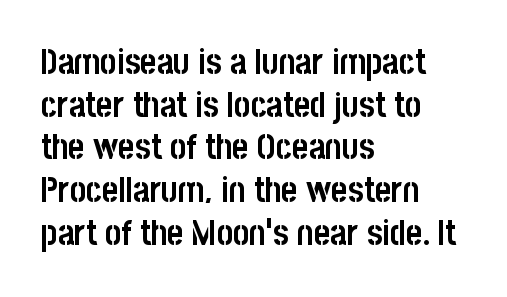
Tall strokes in this sample are plumb rather than angled. The gaps between neighbouring characters are ordinary and unremarkable. Check under the words: just untouched page. Look at the stroke-to-counter ratio: heavy, a bold.
